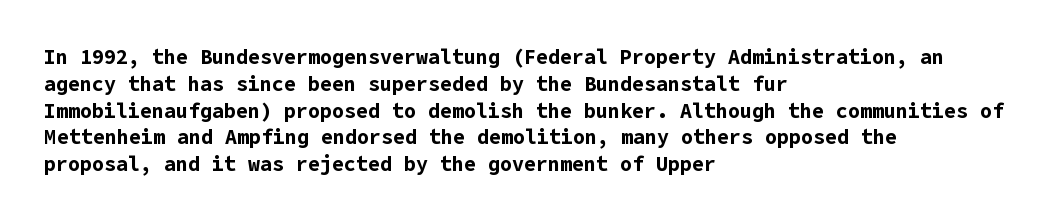
It's the straight-up-and-down kind of type. The letters sit at their default tracking, neither squeezed nor spread. Line starts are locked; line ends wander. This is heavy type, rendered in bold. Baseline-to-baseline distance is the conventional proportion of letter height.
